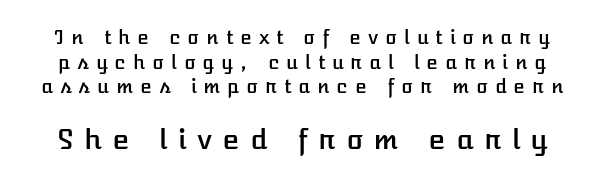
{"italic": "no", "width": "normal", "stroke_contrast": "low", "x_height": "medium", "monospaced": "no", "underline": "no", "line_spacing": "normal", "line_spacing_ratio": 1.3, "letter_spacing": "wide", "letter_spacing_em": 0.37, "larger_block": "second", "size_ratio": 1.47, "glyph_px": 28}
